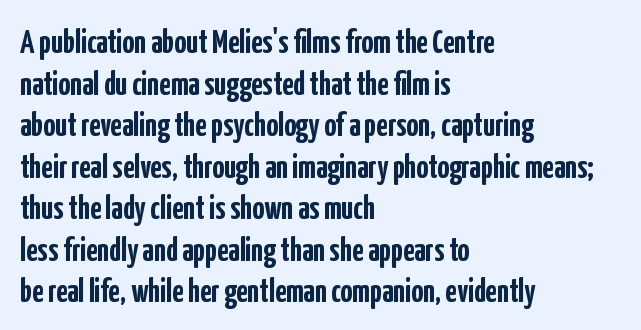
Italic? Not at all — the glyphs are vertical. This sample uses a sans-serif face. What's the leading like? Ordinary, nothing unusual. Every row of glyphs begins at an identical x-position on the left.
